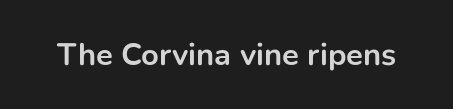
The image shows 31 px bold sans-serif type, upright; set normal letter spacing, not underlined; low stroke contrast and a medium x-height.
